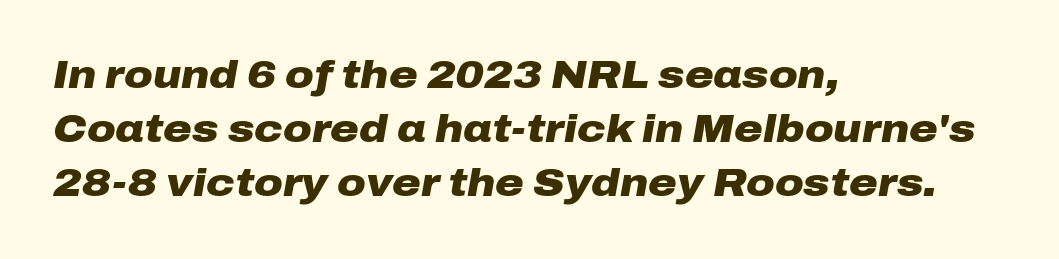
Q: Is the text bold? A: Yes.
Q: Is the text italic (slanted)? A: Yes, it leans right by about 10 degrees.
Q: Is the text underlined? A: No.
Q: How is the paragraph aligned? A: Left-aligned.
Q: Is the spacing between letters normal or unusually wide? A: Normal.
Q: Is the spacing between lines tight, normal or loose? A: Normal.
Q: Width (condensed, normal, or wide)? A: Wide.
Q: Stroke contrast? A: Low.
Q: x-height? A: Medium.
Q: Monospaced? A: No.
